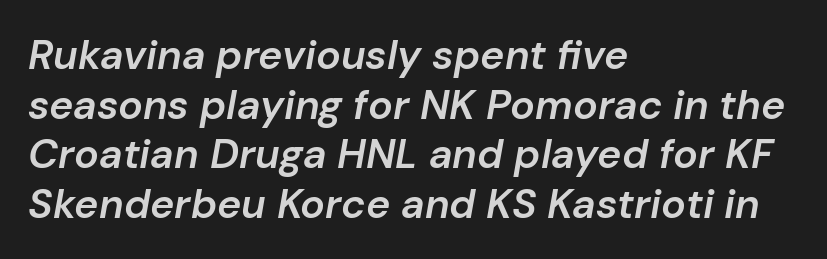
The image shows 41 px semibold type, italic (leaning right); set left-aligned, line spacing 1.21x, normal letter spacing, not underlined; low stroke contrast and a medium x-height.
